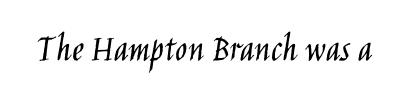
Q: Is the text bold? A: No.
Q: Is the text italic (slanted)? A: Yes.
Q: Is the typeface a serif or a sans-serif typeface? A: Sans-serif.
Q: Is the text underlined? A: No.
Q: Is the spacing between letters normal or unusually wide? A: Normal.
Q: Width (condensed, normal, or wide)? A: Condensed.
Q: Stroke contrast? A: Low.
Q: x-height? A: Large.
Q: Monospaced? A: No.
